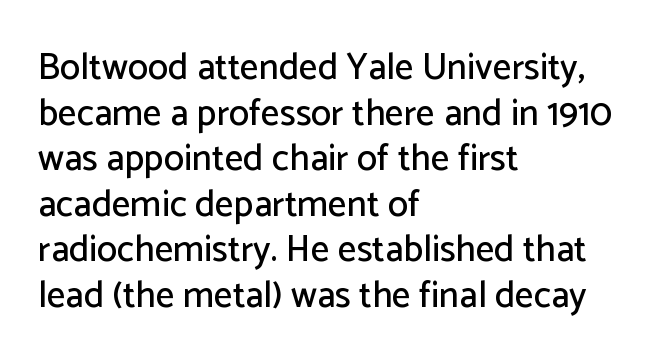
Q: Is the text italic (slanted)? A: No, it is upright.
Q: Is the typeface a serif or a sans-serif typeface? A: Sans-serif.
Q: Is the text underlined? A: No.
Q: How is the paragraph aligned? A: Left-aligned.
Q: Is the spacing between letters normal or unusually wide? A: Normal.
Q: Width (condensed, normal, or wide)? A: Normal.
Q: Stroke contrast? A: Low.
Q: x-height? A: Medium.
Q: Monospaced? A: No.
